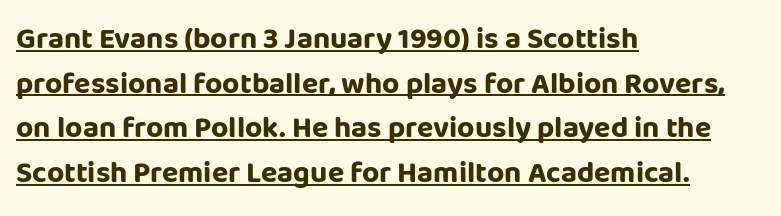
{"serif": "no", "italic": "no", "bold": "yes", "weight": "bold", "width": "normal", "stroke_contrast": "low", "x_height": "large", "monospaced": "no", "underline": "yes", "align": "left", "line_spacing": "normal", "line_spacing_ratio": 1.49, "letter_spacing": "normal", "letter_spacing_em": 0.0, "glyph_px": 30}
